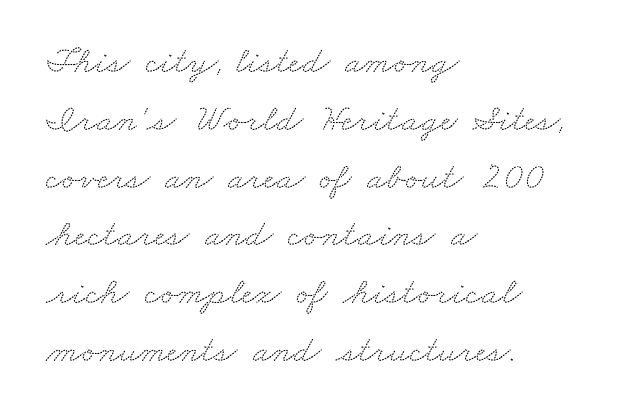
The image shows 38 px wide serif type; set left-aligned, normal line spacing (1.52x), normal letter spacing, not underlined; medium stroke contrast and a small x-height.
